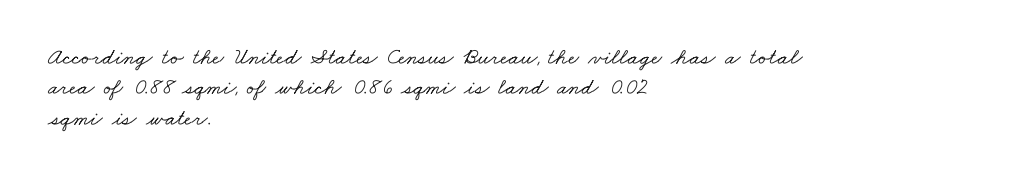
The image shows 23 px text type; set left-aligned, normal line spacing (1.32x), normal letter spacing, not underlined.
